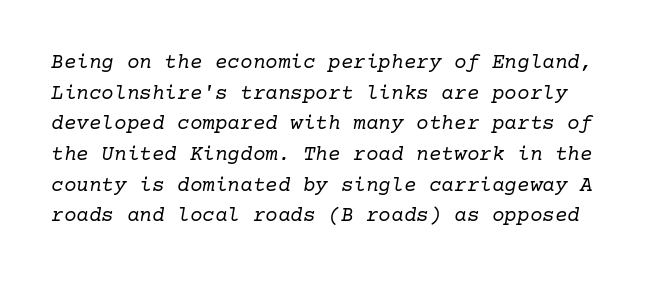
Q: Is the text bold? A: No.
Q: Is the text italic (slanted)? A: Yes, it leans right by about 10 degrees.
Q: Is the text underlined? A: No.
Q: Is the spacing between letters normal or unusually wide? A: Normal.
Q: Is the spacing between lines tight, normal or loose? A: Normal.
